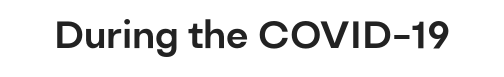
The image shows 38 px sans-serif type, upright; set normal letter spacing, not underlined; low stroke contrast and a medium x-height.
